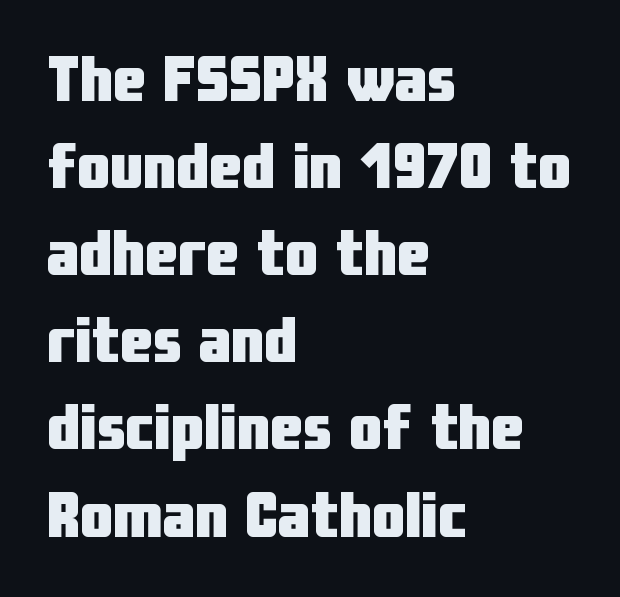
Q: Is the text bold? A: Yes.
Q: Is the text italic (slanted)? A: No, it is upright.
Q: Is the typeface a serif or a sans-serif typeface? A: Sans-serif.
Q: Is the text underlined? A: No.
Q: How is the paragraph aligned? A: Left-aligned.
Q: Is the spacing between letters normal or unusually wide? A: Normal.
Q: Is the spacing between lines tight, normal or loose? A: Normal.
Q: Width (condensed, normal, or wide)? A: Condensed.
Q: Stroke contrast? A: Low.
Q: x-height? A: Medium.
Q: Monospaced? A: No.
